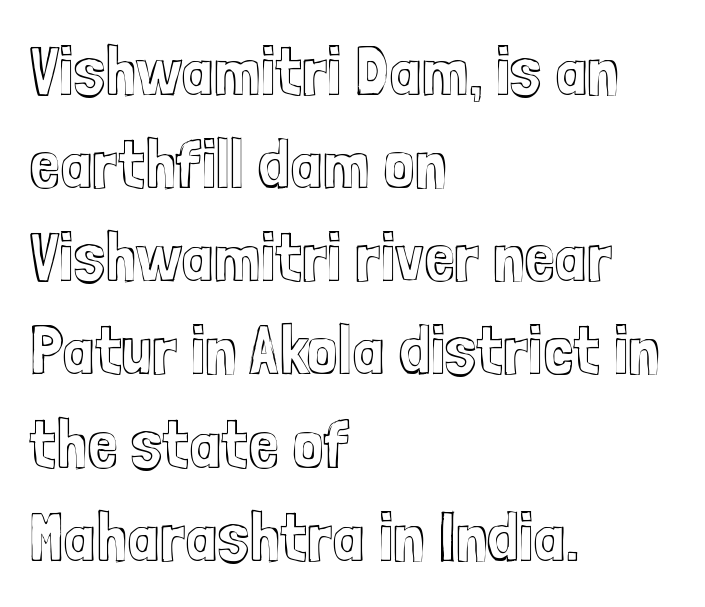
{"italic": "no", "width": "condensed", "x_height": "medium", "monospaced": "no", "underline": "no", "align": "left", "line_spacing": "normal", "line_spacing_ratio": 1.35, "letter_spacing": "normal", "letter_spacing_em": 0.0, "glyph_px": 69}
